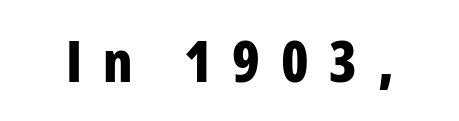
The image shows 56 px bold, condensed sans-serif type, upright; set unusually wide letter spacing (+0.37 em), not underlined; low stroke contrast and a medium x-height.
